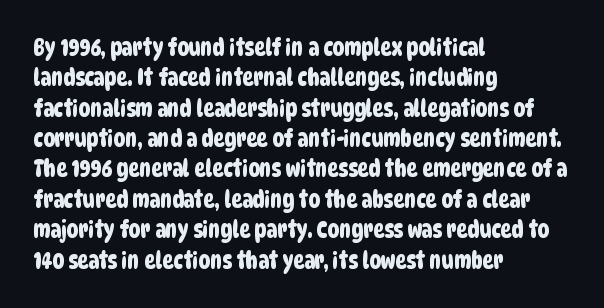
Q: Is the text underlined? A: No.
Q: How is the paragraph aligned? A: Left-aligned.
Q: Is the spacing between letters normal or unusually wide? A: Normal.
Q: Is the spacing between lines tight, normal or loose? A: Normal.
